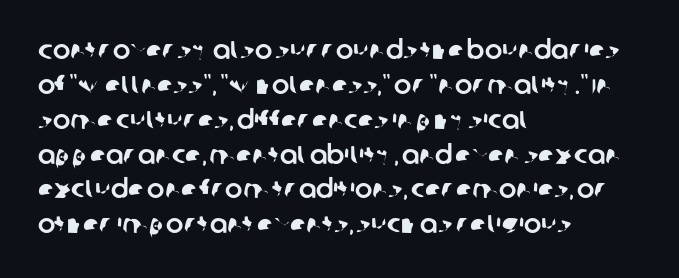
Q: Is the text underlined? A: No.
Q: How is the paragraph aligned? A: Left-aligned.
Q: Is the spacing between letters normal or unusually wide? A: Normal.
Q: Is the spacing between lines tight, normal or loose? A: Normal.
